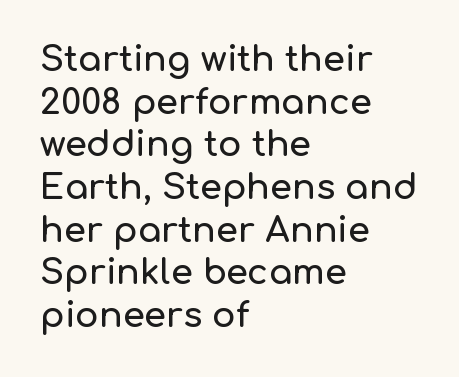
The image shows 35 px sans-serif type, upright; set left-aligned, line spacing 1.22x, normal letter spacing, not underlined; low stroke contrast and a medium x-height.
